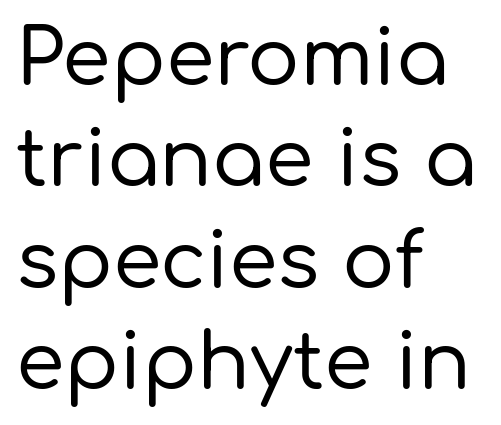
Q: Is the text italic (slanted)? A: No, it is upright.
Q: Is the typeface a serif or a sans-serif typeface? A: Sans-serif.
Q: Is the text underlined? A: No.
Q: How is the paragraph aligned? A: Left-aligned.
Q: Is the spacing between letters normal or unusually wide? A: Normal.
Q: Is the spacing between lines tight, normal or loose? A: Normal.
Q: Width (condensed, normal, or wide)? A: Normal.
Q: Stroke contrast? A: Low.
Q: x-height? A: Medium.
Q: Monospaced? A: No.
